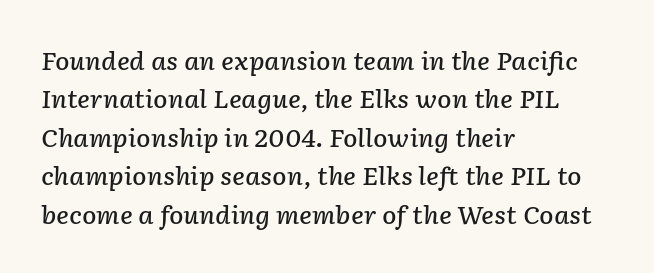
How would I describe the line gaps? Plain and ordinary. Inter-character spacing is left at the font's built-in metrics. Has an underline been added? It has not. I'd describe the lettering as semibold — firm but not a full bold. The glyphs look as if they've been sheared to an angle. Left-aligned paragraph, ragged on the right.
